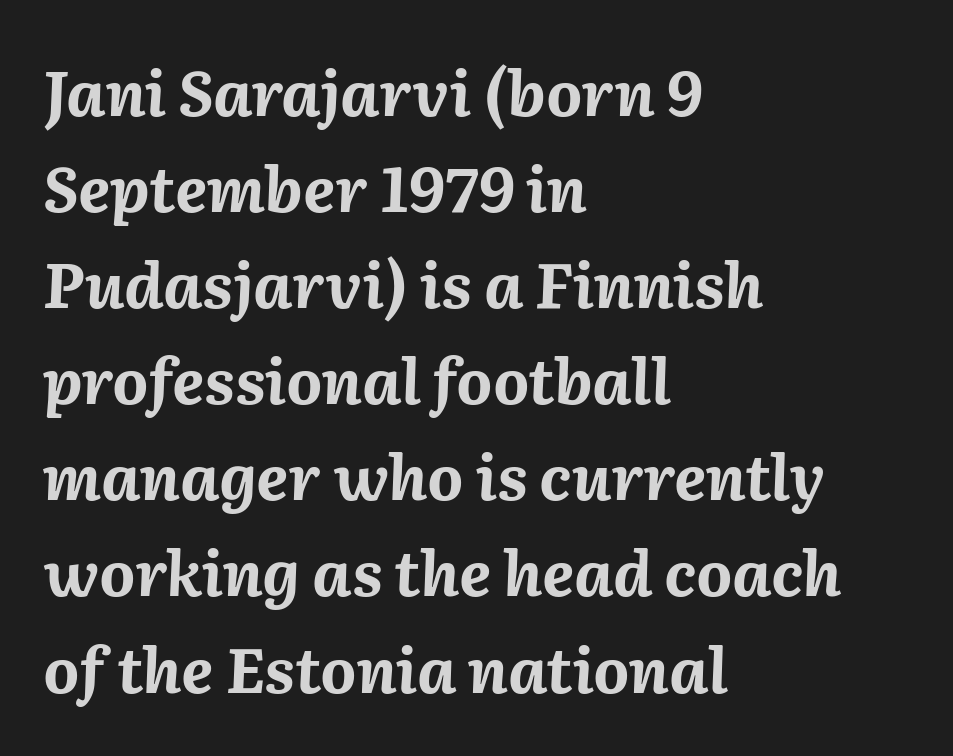
{"italic": "yes", "lean": "right", "slant_degrees": 2, "bold": "yes", "weight": "bold", "width": "normal", "stroke_contrast": "medium", "x_height": "medium", "monospaced": "no", "underline": "no", "align": "left", "line_spacing": "normal", "line_spacing_ratio": 1.55, "letter_spacing": "normal", "letter_spacing_em": 0.0, "glyph_px": 62}
